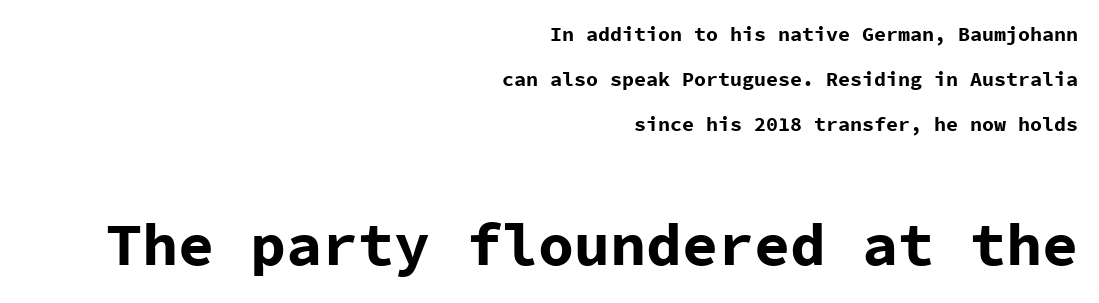
Q: Is the text bold? A: Yes.
Q: Is the text italic (slanted)? A: No, it is upright.
Q: Is the typeface a serif or a sans-serif typeface? A: Sans-serif.
Q: Is the text underlined? A: No.
Q: How is the paragraph aligned? A: Right-aligned.
Q: Is the spacing between letters normal or unusually wide? A: Normal.
Q: Is the spacing between lines tight, normal or loose? A: Loose.
Q: Which block of text is set in a larger size, the first (top) or the second (bottom)? A: The second (bottom) one.
Q: Width (condensed, normal, or wide)? A: Normal.
Q: Stroke contrast? A: Low.
Q: x-height? A: Medium.
Q: Monospaced? A: Yes.
